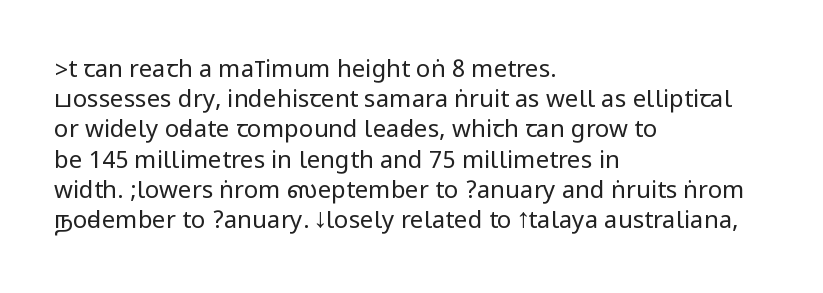
The weight would be labelled regular, book, light, or lighter still. Every stem runs plumb, perpendicular to the baseline. Descender tails drop into unmarked territory. One glance says typical: line gaps are just what's usual.
